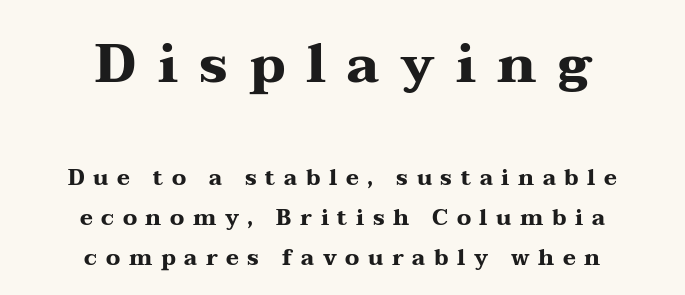
Q: Is the text bold? A: Yes.
Q: Is the text italic (slanted)? A: No, it is upright.
Q: Is the typeface a serif or a sans-serif typeface? A: Serif.
Q: Is the text underlined? A: No.
Q: How is the paragraph aligned? A: Centered.
Q: Is the spacing between letters normal or unusually wide? A: Unusually wide.
Q: Which block of text is set in a larger size, the first (top) or the second (bottom)? A: The first (top) one.
Q: Width (condensed, normal, or wide)? A: Wide.
Q: Stroke contrast? A: Medium.
Q: x-height? A: Medium.
Q: Monospaced? A: No.
